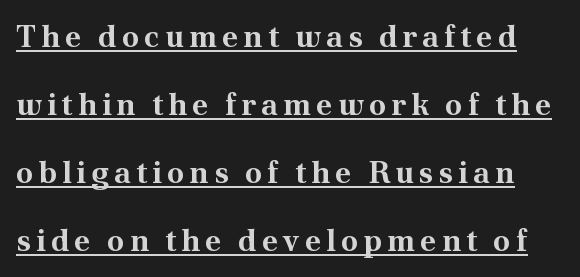
How would I describe the line gaps? Wide and relaxed. The lettering stays uniformly vertical, giving the passage a roman look. The rendering uses a bold face; every stroke is thick and dark. A typesetter would label this face a serif. Note the varied advance widths — an 'i' is clearly narrower than an 'm'.
